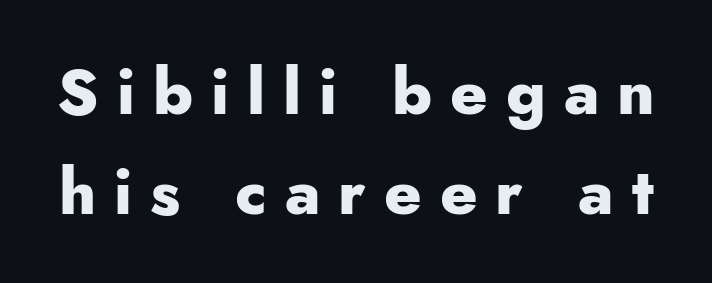
Q: Is the text bold? A: Yes.
Q: Is the text italic (slanted)? A: No, it is upright.
Q: Is the typeface a serif or a sans-serif typeface? A: Sans-serif.
Q: Is the text underlined? A: No.
Q: Is the spacing between letters normal or unusually wide? A: Unusually wide.
Q: Is the spacing between lines tight, normal or loose? A: Normal.
Q: Width (condensed, normal, or wide)? A: Normal.
Q: Stroke contrast? A: Low.
Q: x-height? A: Small.
Q: Monospaced? A: No.
